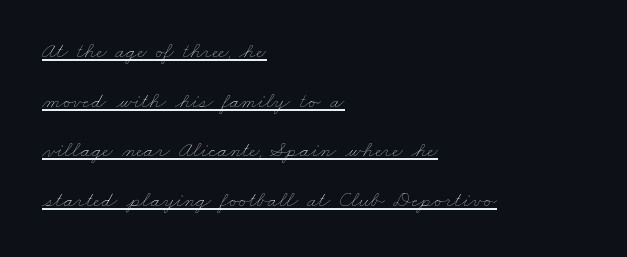
{"bold": "no", "underline": "yes", "align": "left", "line_spacing": "loose", "line_spacing_ratio": 2.26, "letter_spacing": "normal", "letter_spacing_em": 0.0, "glyph_px": 22}
